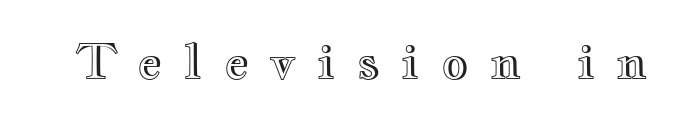
Varying glyph widths throughout — classic text-font behaviour. Nobody drew a line under any word here. The specimen reads as upright at a glance. There is plenty of visible air inserted between adjacent glyphs.
